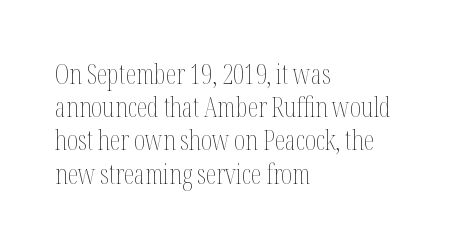
The image shows 27 px text type, upright; set left-aligned, line spacing 1.23x, normal letter spacing, not underlined.
